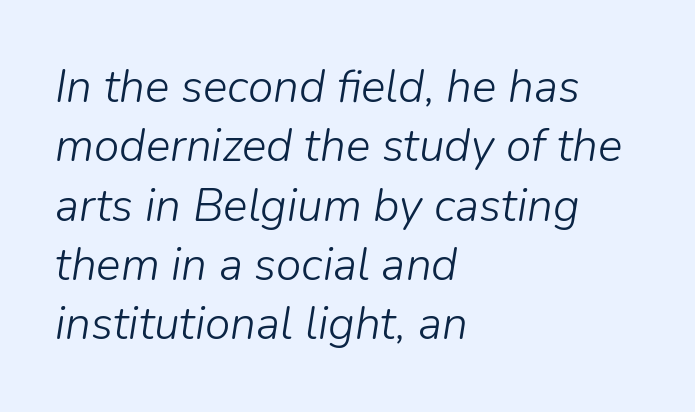
{"italic": "yes", "lean": "right", "slant_degrees": 9, "bold": "no", "weight": "light", "width": "normal", "stroke_contrast": "low", "x_height": "medium", "monospaced": "no", "underline": "no", "align": "left", "line_spacing": "normal", "line_spacing_ratio": 1.29, "letter_spacing": "normal", "letter_spacing_em": 0.0, "glyph_px": 46}
